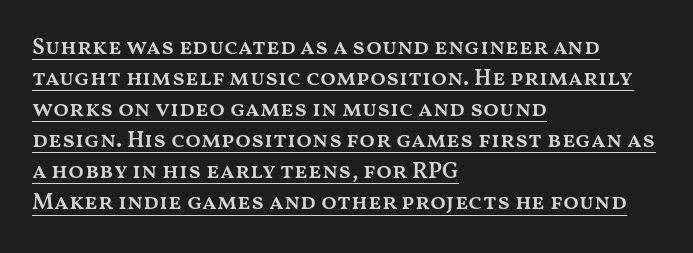
The image shows 23 px text type, upright; set left-aligned, normal line spacing (1.35x), normal letter spacing, underlined.
